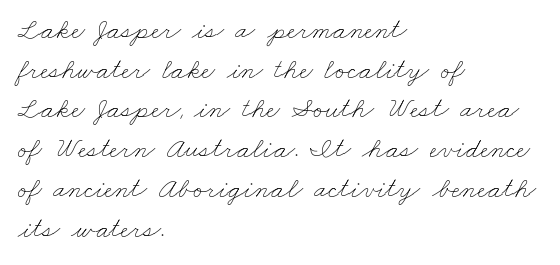
Proportional: the letters do not fall into vertical columns. The words here are not underlined. There is no visible air inserted between adjacent glyphs. Weight class: somewhere from thin through regular. Vertical spacing — default.
